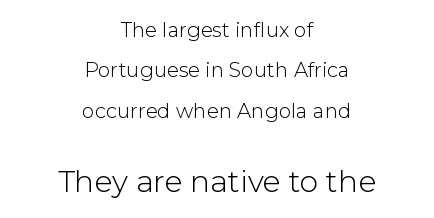
The image shows 30 px light sans-serif type, upright; set centered, loose line spacing (2.02x), normal letter spacing, not underlined; the second (bottom) block is 1.5x larger; low stroke contrast and a medium x-height.
